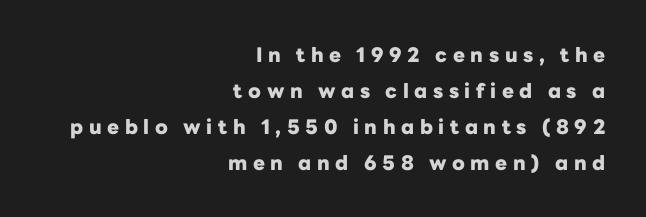
Tracking here is generous; glyphs stand well apart from one another. Bare-footed words on every line. In terms of posture, this sample is upright. The strokes are fattened all the way to bold. Every row of glyphs terminates at an identical x-position on the right.
